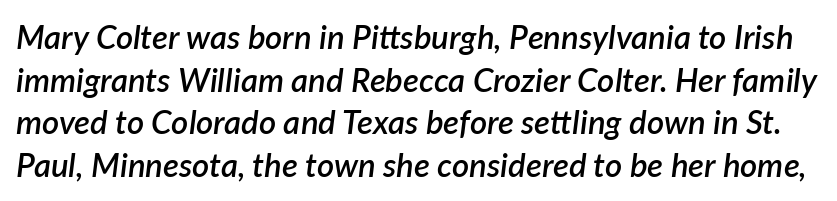
{"italic": "yes", "lean": "right", "slant_degrees": 7, "bold": "semi", "weight": "semibold", "width": "normal", "stroke_contrast": "low", "x_height": "medium", "monospaced": "no", "underline": "no", "line_spacing": "normal", "line_spacing_ratio": 1.29, "letter_spacing": "normal", "letter_spacing_em": 0.0, "glyph_px": 33}
